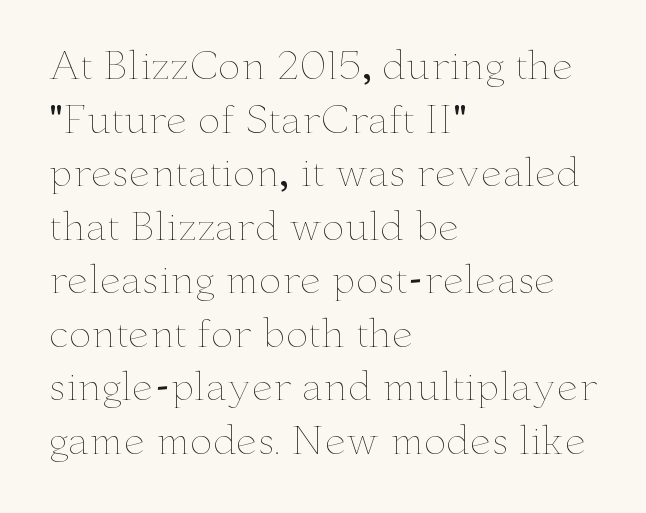
Q: Is the text bold? A: No.
Q: Is the text italic (slanted)? A: No, it is upright.
Q: Is the text underlined? A: No.
Q: How is the paragraph aligned? A: Left-aligned.
Q: Is the spacing between letters normal or unusually wide? A: Normal.
Q: Is the spacing between lines tight, normal or loose? A: Normal.
Q: Width (condensed, normal, or wide)? A: Wide.
Q: Stroke contrast? A: Low.
Q: x-height? A: Small.
Q: Monospaced? A: No.
